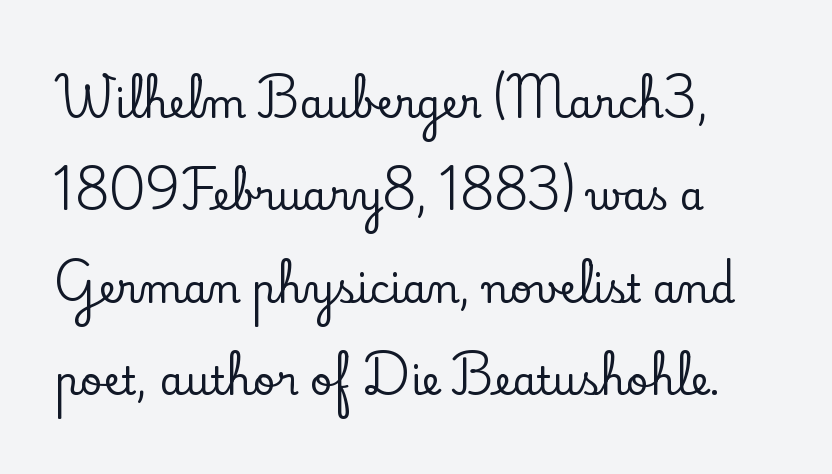
The rendering keeps characters at their native spacing. The space beneath each line is pristine and unruled. The typography opts for an upright posture over an oblique one. If you drew a ruler down the left edge, every line would touch it.
